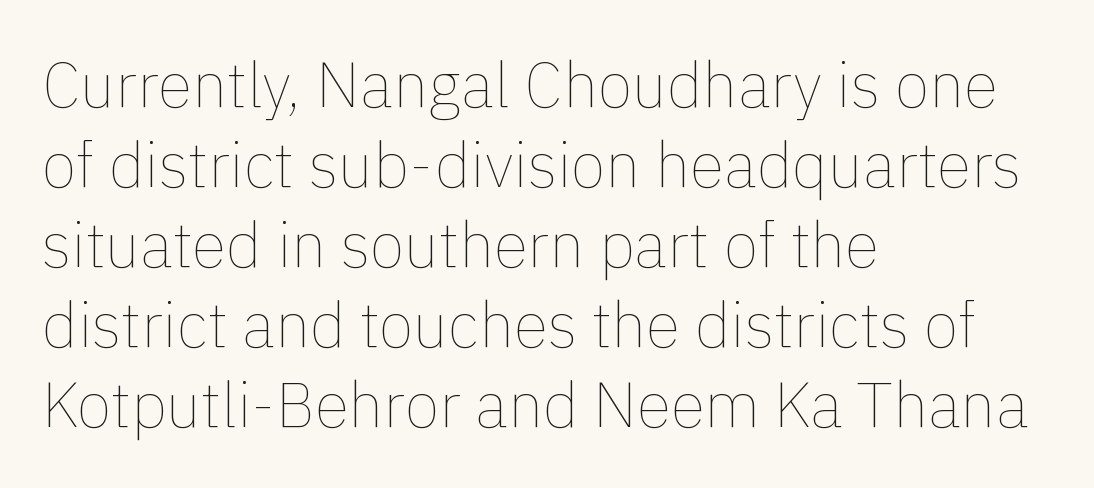
{"italic": "no", "bold": "no", "weight": "thin", "width": "normal", "x_height": "medium", "monospaced": "no", "underline": "no", "align": "left", "line_spacing": "normal", "line_spacing_ratio": 1.27, "letter_spacing": "normal", "letter_spacing_em": 0.0, "glyph_px": 63}
